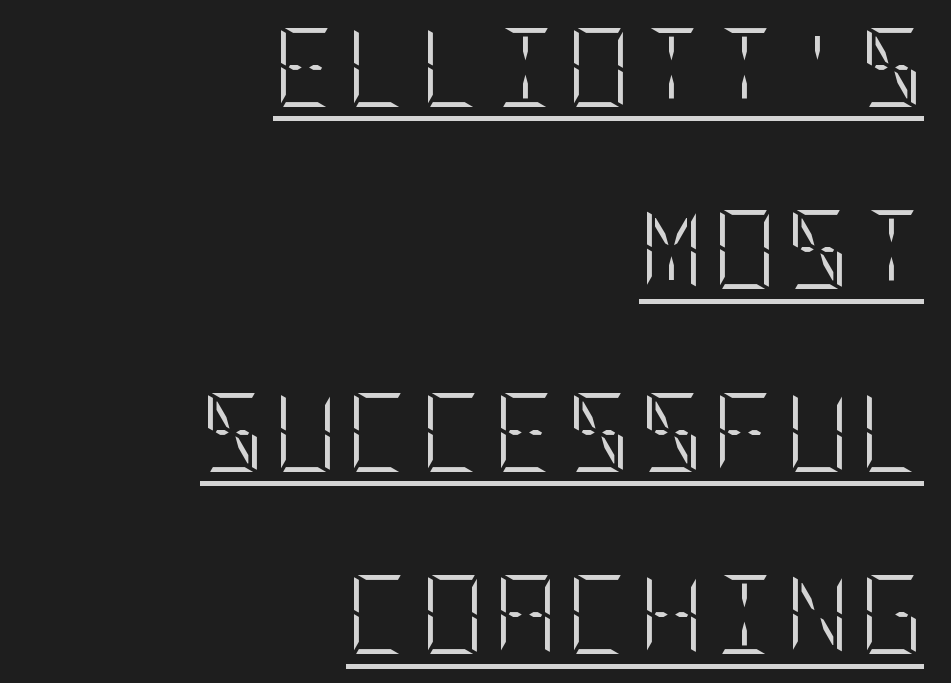
The image shows 79 px light, condensed type, upright; set right-aligned, loose line spacing (2.31x), underlined; low stroke contrast and a large x-height.
